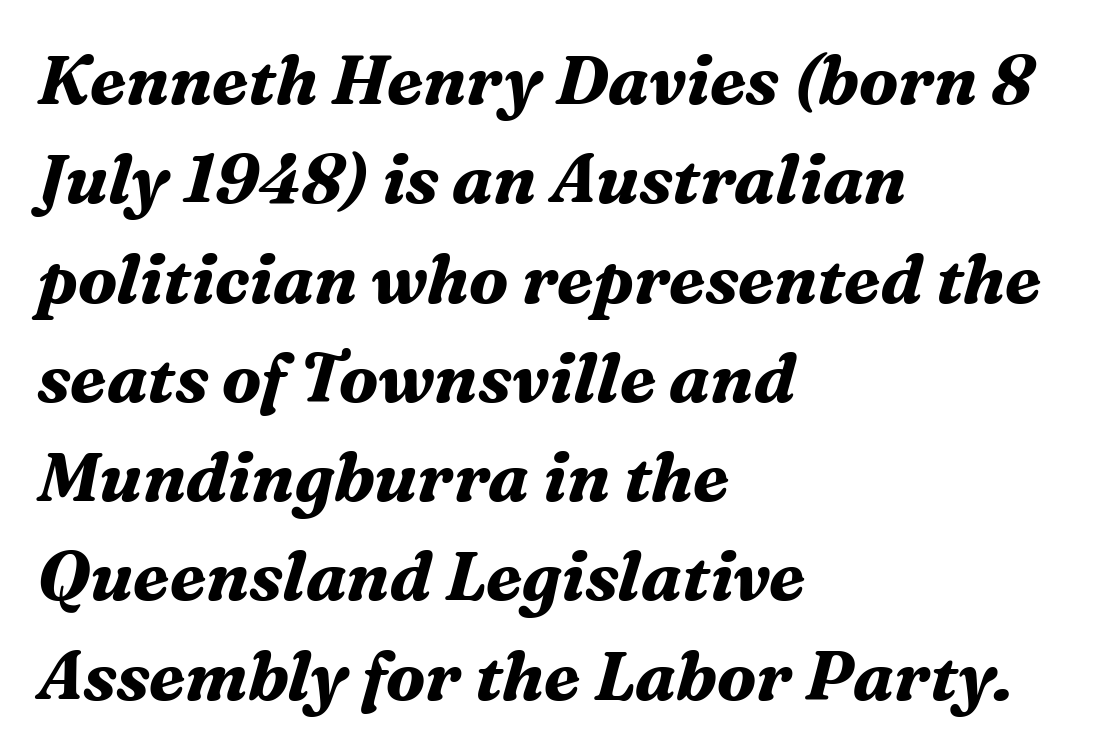
{"serif": "yes", "italic": "yes", "lean": "right", "slant_degrees": 16, "bold": "yes", "weight": "bold", "width": "normal", "stroke_contrast": "medium", "x_height": "medium", "monospaced": "no", "underline": "no", "align": "left", "line_spacing": "normal", "line_spacing_ratio": 1.46, "letter_spacing": "normal", "letter_spacing_em": 0.0, "glyph_px": 68}
